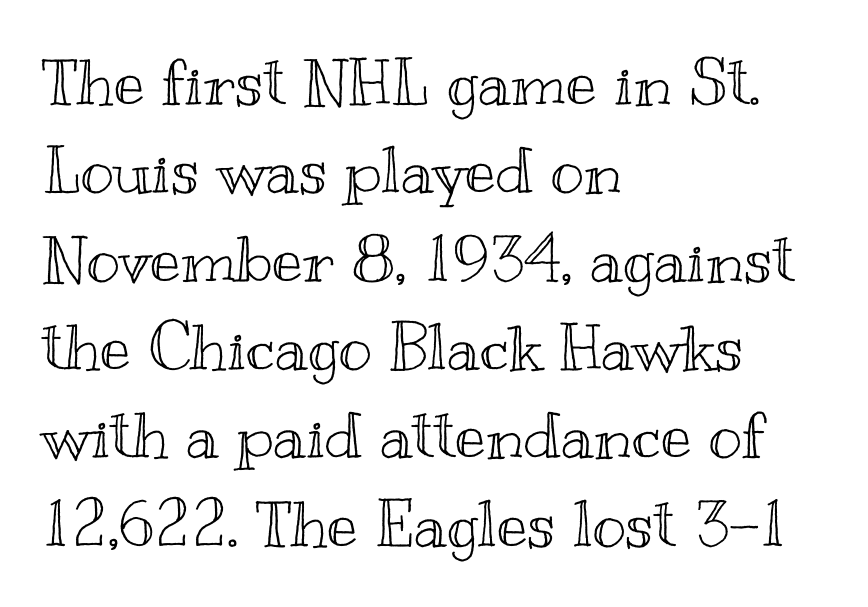
{"italic": "no", "width": "wide", "x_height": "small", "monospaced": "no", "underline": "no", "align": "left", "line_spacing": "normal", "line_spacing_ratio": 1.38, "letter_spacing": "normal", "letter_spacing_em": 0.0, "glyph_px": 64}
